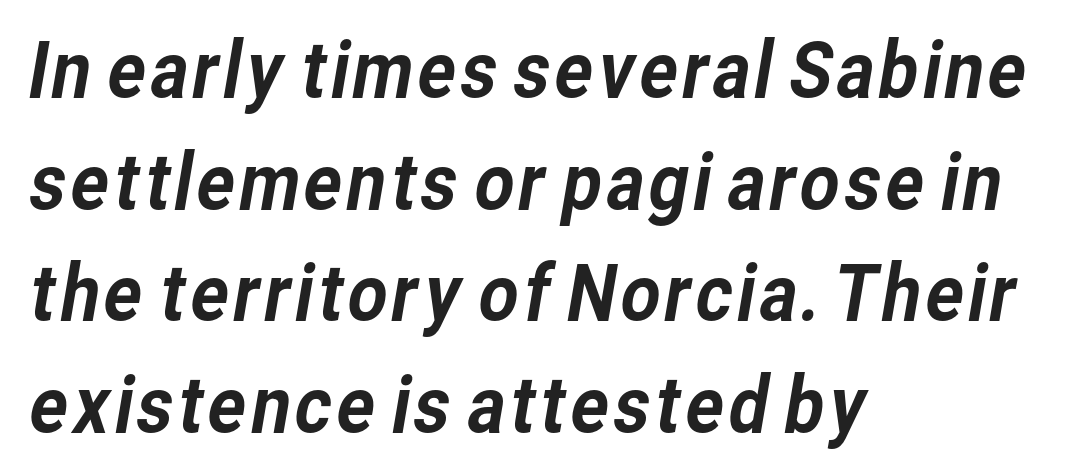
The image shows 78 px sans-serif type; set left-aligned, normal line spacing (1.43x), normal letter spacing, not underlined; low stroke contrast and a medium x-height.
